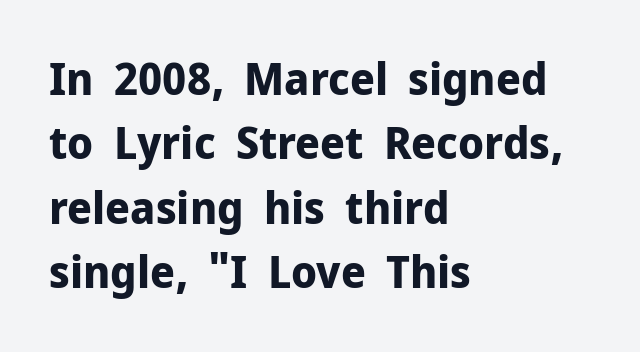
{"serif": "no", "italic": "no", "bold": "yes", "weight": "bold", "width": "normal", "stroke_contrast": "low", "x_height": "medium", "monospaced": "no", "underline": "no", "align": "left", "line_spacing": "normal", "line_spacing_ratio": 1.43, "letter_spacing": "normal", "letter_spacing_em": 0.0, "glyph_px": 45}
